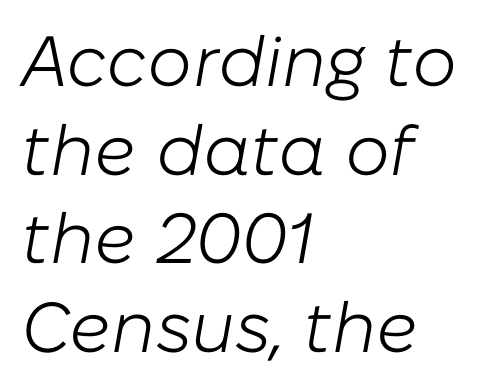
{"italic": "yes", "lean": "right", "slant_degrees": 10, "bold": "no", "weight": "light", "width": "normal", "stroke_contrast": "low", "x_height": "medium", "monospaced": "no", "underline": "no", "align": "left", "line_spacing": "normal", "line_spacing_ratio": 1.25, "letter_spacing": "normal", "letter_spacing_em": 0.0, "glyph_px": 71}
